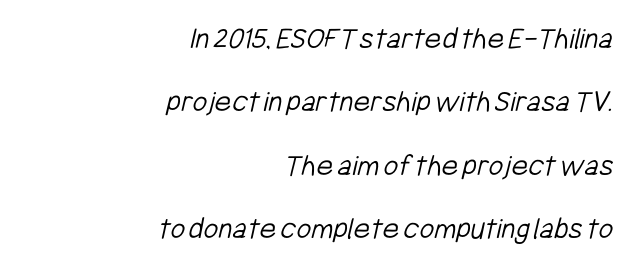
{"serif": "no", "bold": "no", "weight": "light", "width": "condensed", "stroke_contrast": "low", "x_height": "medium", "monospaced": "no", "underline": "no", "align": "right", "line_spacing": "loose", "line_spacing_ratio": 1.98, "letter_spacing": "normal", "letter_spacing_em": 0.0, "glyph_px": 32}
